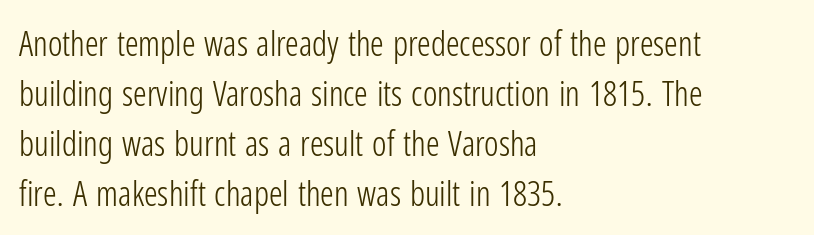
Letters have the restrained weight of plain body copy at most. The line-height multiplier appears to be the usual default. A typesetter would call this proportional, since set widths differ per character. The space beneath each line is pristine and unruled. The compositor pushed each line to the left boundary. Does the lettering tilt? It doesn't — this is upright.
